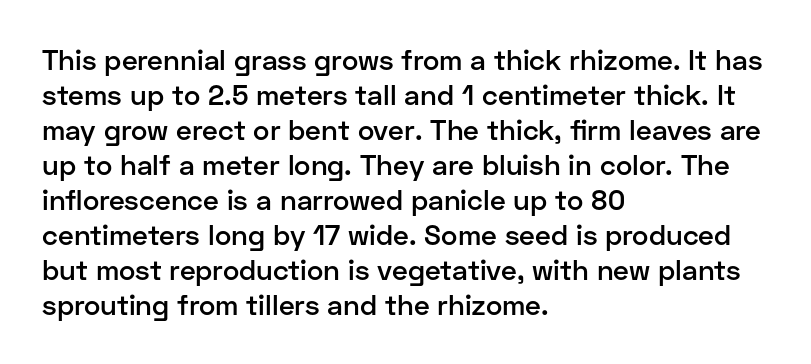
Q: Is the text bold? A: Semi-bold.
Q: Is the text italic (slanted)? A: No, it is upright.
Q: Is the typeface a serif or a sans-serif typeface? A: Sans-serif.
Q: Is the text underlined? A: No.
Q: How is the paragraph aligned? A: Left-aligned.
Q: Is the spacing between letters normal or unusually wide? A: Normal.
Q: Is the spacing between lines tight, normal or loose? A: Normal.
Q: Width (condensed, normal, or wide)? A: Normal.
Q: Stroke contrast? A: Low.
Q: x-height? A: Medium.
Q: Monospaced? A: No.
